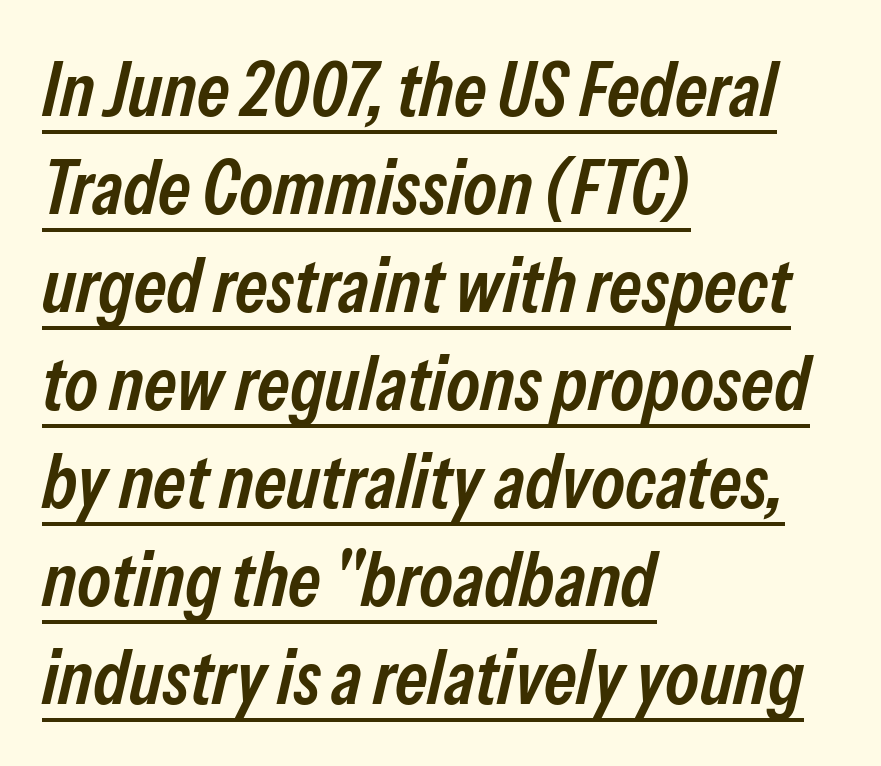
Q: Is the text bold? A: Semi-bold.
Q: Is the text italic (slanted)? A: Yes, it leans right by about 13 degrees.
Q: Is the text underlined? A: Yes.
Q: How is the paragraph aligned? A: Left-aligned.
Q: Is the spacing between letters normal or unusually wide? A: Normal.
Q: Is the spacing between lines tight, normal or loose? A: Normal.
Q: Width (condensed, normal, or wide)? A: Condensed.
Q: Stroke contrast? A: Low.
Q: x-height? A: Medium.
Q: Monospaced? A: No.
